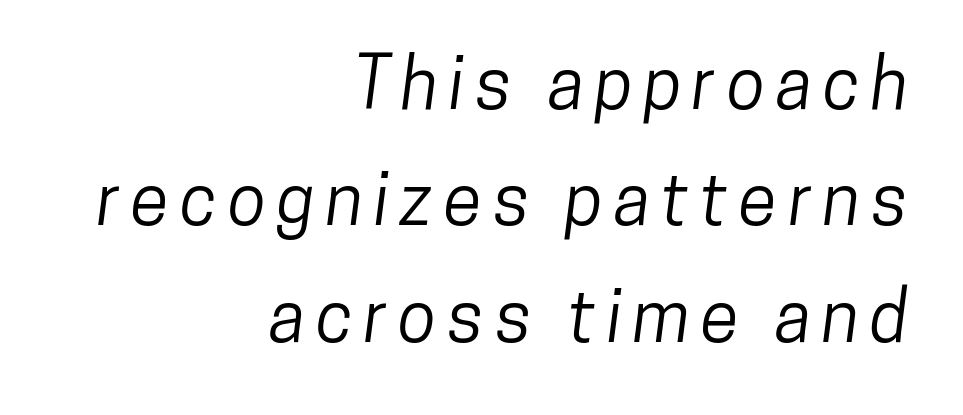
The specimen omits any rule beneath the text block's lines. This sample uses a sans-serif face. Does the copy run flush right? Yes — the right margin is perfectly even. Character widths vary here, with narrow letters taking less room than wide ones. One glance says typical: line gaps are just what's usual.
